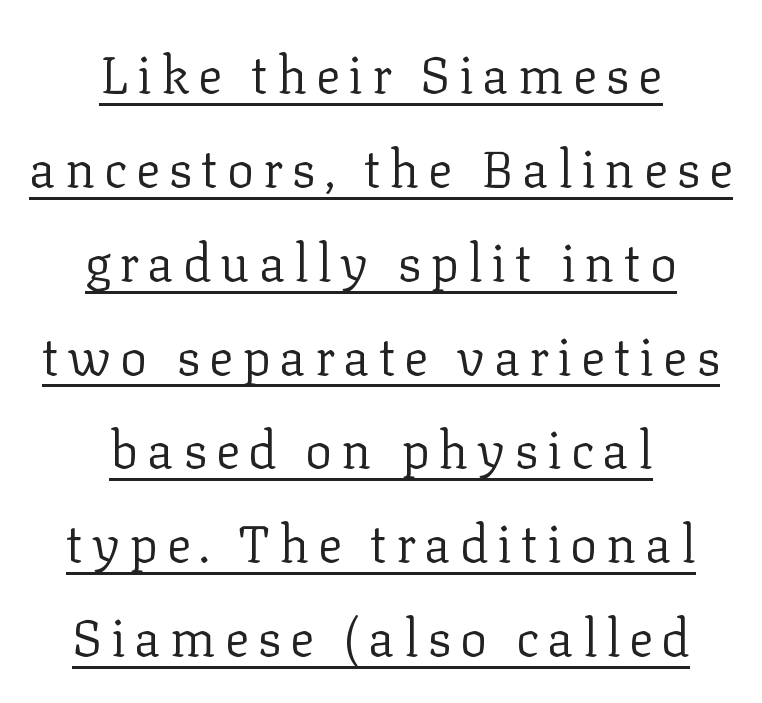
Note the varied advance widths — an 'i' is clearly narrower than an 'm'. Heft: none added — not bold. Has an underline been added? It has. Visually the block forms a symmetrical silhouette, jagged on both flanks. The letters stand straight up with perfectly vertical stems.
